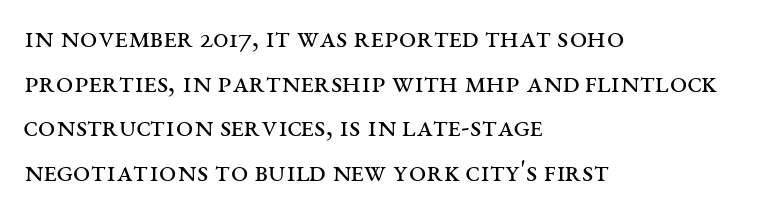
Q: Is the text bold? A: No.
Q: Is the text italic (slanted)? A: No, it is upright.
Q: Is the typeface a serif or a sans-serif typeface? A: Serif.
Q: Is the text underlined? A: No.
Q: How is the paragraph aligned? A: Left-aligned.
Q: Is the spacing between letters normal or unusually wide? A: Normal.
Q: Is the spacing between lines tight, normal or loose? A: Normal.
Q: Width (condensed, normal, or wide)? A: Wide.
Q: Stroke contrast? A: Medium.
Q: x-height? A: Large.
Q: Monospaced? A: No.
